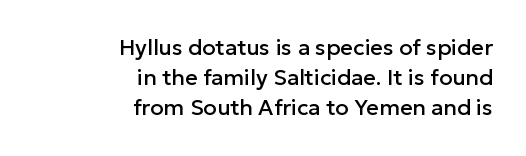
Q: Is the text italic (slanted)? A: No, it is upright.
Q: Is the text underlined? A: No.
Q: How is the paragraph aligned? A: Right-aligned.
Q: Is the spacing between letters normal or unusually wide? A: Normal.
Q: Is the spacing between lines tight, normal or loose? A: Normal.
